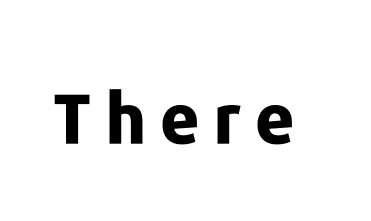
Q: Is the text bold? A: Yes.
Q: Is the text italic (slanted)? A: No, it is upright.
Q: Is the typeface a serif or a sans-serif typeface? A: Sans-serif.
Q: Is the text underlined? A: No.
Q: Is the spacing between letters normal or unusually wide? A: Unusually wide.
Q: Width (condensed, normal, or wide)? A: Normal.
Q: Stroke contrast? A: Low.
Q: x-height? A: Medium.
Q: Monospaced? A: No.
